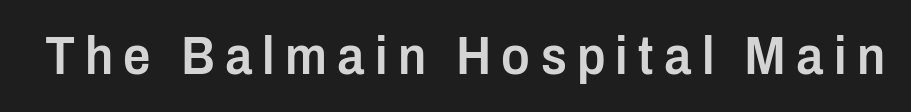
{"serif": "no", "italic": "no", "bold": "semi", "weight": "semibold", "width": "condensed", "stroke_contrast": "low", "x_height": "medium", "monospaced": "no", "underline": "no", "glyph_px": 54}
